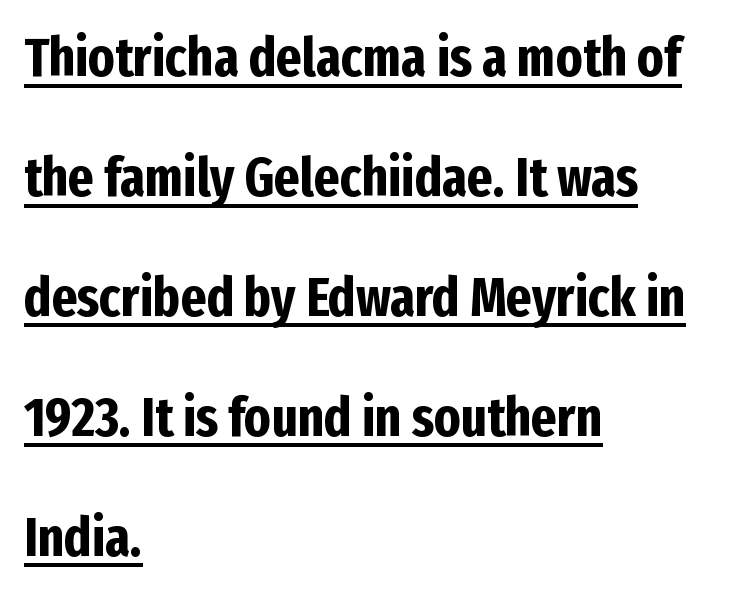
Line spacing here is loose. In terms of weight, the rendering is a true, heavy bold. The lettering stays uniformly vertical, giving the passage a roman look. The passage shown is typed in a proportional face where columns would drift.
